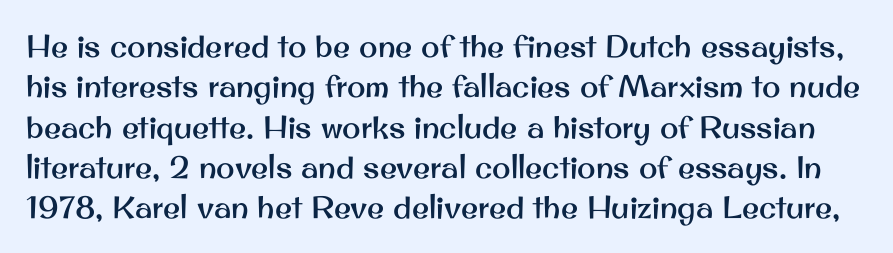
{"serif": "no", "italic": "no", "width": "normal", "stroke_contrast": "medium", "x_height": "small", "monospaced": "no", "underline": "no", "line_spacing": "normal", "line_spacing_ratio": 1.3, "letter_spacing": "normal", "letter_spacing_em": 0.0, "glyph_px": 31}
